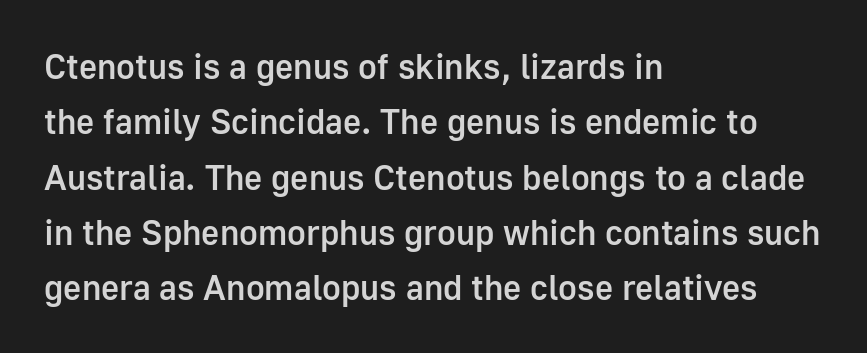
Q: Is the text bold? A: Semi-bold.
Q: Is the text italic (slanted)? A: No, it is upright.
Q: Is the typeface a serif or a sans-serif typeface? A: Sans-serif.
Q: Is the text underlined? A: No.
Q: How is the paragraph aligned? A: Left-aligned.
Q: Is the spacing between letters normal or unusually wide? A: Normal.
Q: Is the spacing between lines tight, normal or loose? A: Normal.
Q: Width (condensed, normal, or wide)? A: Normal.
Q: Stroke contrast? A: Low.
Q: x-height? A: Medium.
Q: Monospaced? A: No.
